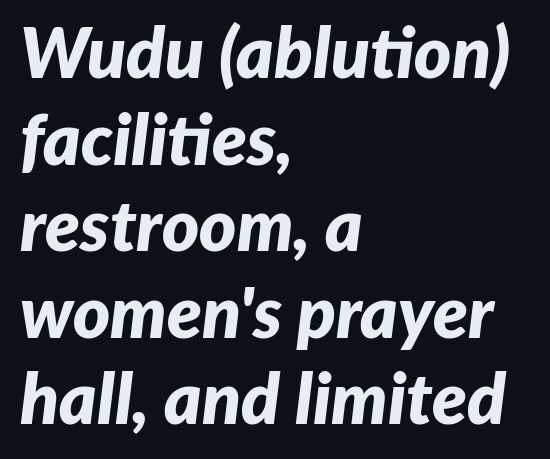
{"italic": "yes", "lean": "right", "slant_degrees": 7, "bold": "yes", "weight": "bold", "width": "normal", "stroke_contrast": "low", "x_height": "medium", "monospaced": "no", "underline": "no", "align": "left", "line_spacing_ratio": 1.22, "letter_spacing": "normal", "letter_spacing_em": 0.0, "glyph_px": 71}
